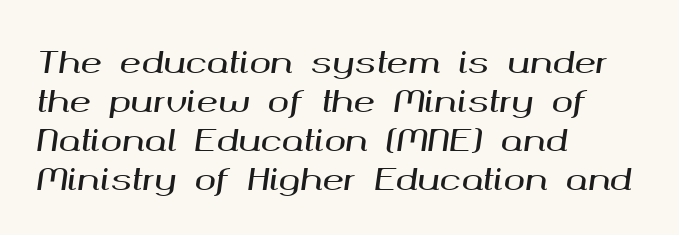
Is this a fixed-width face? No — the glyphs have proportional, varying widths. Letter spacing: default. Vertical spacing — default. The passage is arranged the way most books set body copy — flush left.
